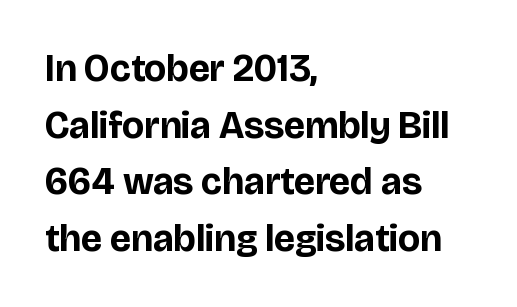
You can tell it's not italic because the verticals are truly vertical. The space beneath each line is pristine and unruled. The designer went with a sans here, leaving each stem footless. All the whitespace from short lines collects on the right. Leading: standard.
